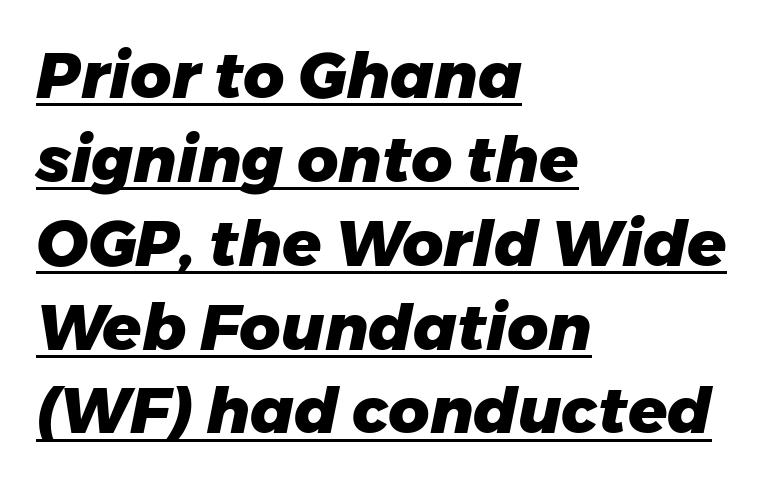
The image shows 64 px heavy type, italic (leaning right); set left-aligned, normal line spacing (1.31x), normal letter spacing, underlined; low stroke contrast and a medium x-height.
